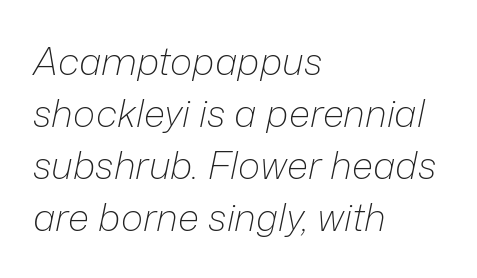
The image shows 38 px light type, italic (leaning right); set left-aligned, normal line spacing (1.37x), normal letter spacing, not underlined; low stroke contrast and a medium x-height.
